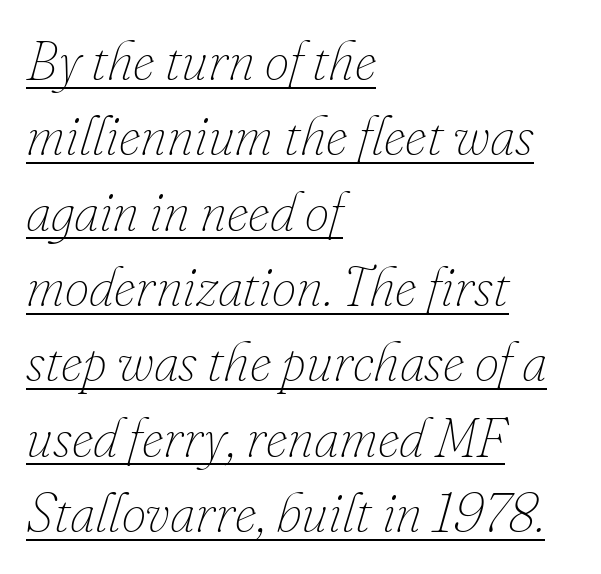
{"italic": "yes", "lean": "right", "slant_degrees": 16, "bold": "no", "weight": "thin", "width": "normal", "stroke_contrast": "low", "x_height": "small", "monospaced": "no", "underline": "yes", "align": "left", "line_spacing": "normal", "line_spacing_ratio": 1.37, "letter_spacing": "normal", "letter_spacing_em": 0.0, "glyph_px": 55}
